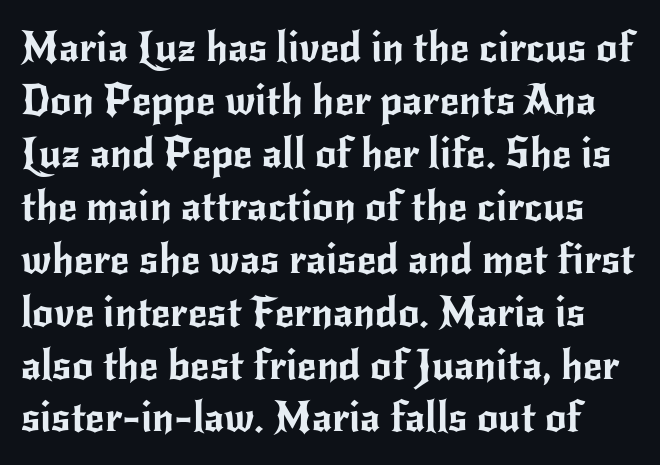
Q: Is the text italic (slanted)? A: No, it is upright.
Q: Is the typeface a serif or a sans-serif typeface? A: Sans-serif.
Q: Is the text underlined? A: No.
Q: Is the spacing between letters normal or unusually wide? A: Normal.
Q: Is the spacing between lines tight, normal or loose? A: Normal.
Q: Width (condensed, normal, or wide)? A: Normal.
Q: Stroke contrast? A: Low.
Q: x-height? A: Small.
Q: Monospaced? A: No.
